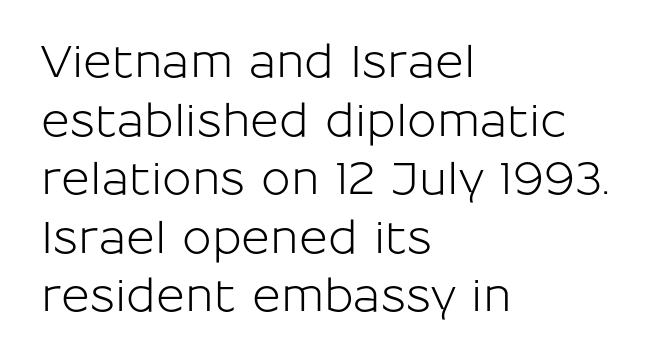
Q: Is the text italic (slanted)? A: No, it is upright.
Q: Is the typeface a serif or a sans-serif typeface? A: Sans-serif.
Q: Is the text underlined? A: No.
Q: How is the paragraph aligned? A: Left-aligned.
Q: Is the spacing between letters normal or unusually wide? A: Normal.
Q: Is the spacing between lines tight, normal or loose? A: Normal.
Q: Width (condensed, normal, or wide)? A: Normal.
Q: Stroke contrast? A: Low.
Q: x-height? A: Medium.
Q: Monospaced? A: No.
